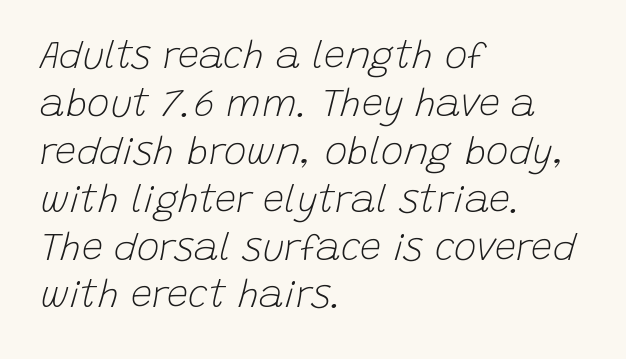
{"italic": "yes", "lean": "right", "slant_degrees": 15, "bold": "no", "weight": "light", "width": "normal", "stroke_contrast": "low", "x_height": "large", "monospaced": "no", "underline": "no", "align": "left", "line_spacing": "normal", "line_spacing_ratio": 1.26, "letter_spacing": "normal", "letter_spacing_em": 0.0, "glyph_px": 38}
